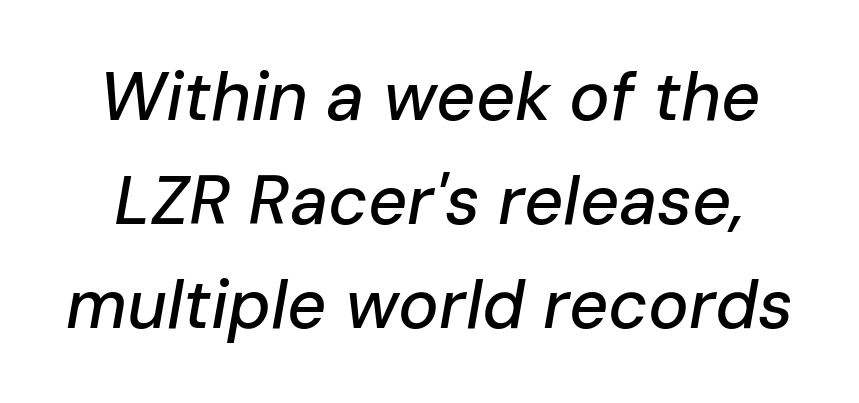
{"italic": "yes", "lean": "right", "slant_degrees": 10, "width": "normal", "stroke_contrast": "low", "x_height": "medium", "monospaced": "no", "underline": "no", "line_spacing": "normal", "line_spacing_ratio": 1.53, "letter_spacing": "normal", "letter_spacing_em": 0.0, "glyph_px": 68}
